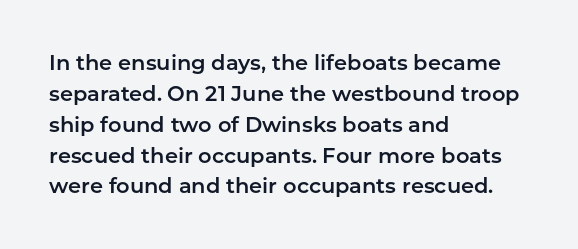
The image shows 21 px text type, upright; set left-aligned, normal line spacing (1.47x), normal letter spacing, not underlined.
